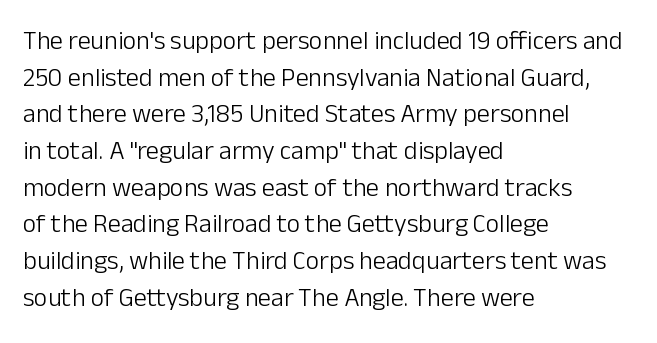
In CSS terms this would be text-align: left. The words here are not underlined. The font is comparable to plain body text, perhaps lighter. Every character sits straight up, as roman type does. The vertical gap from one line to the next is medium. Compared with typical body copy, the letter spacing here is the same.
